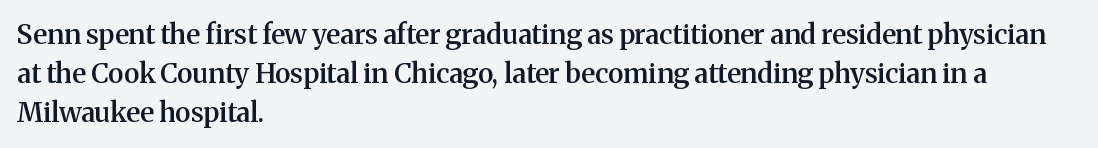
Horizontal alignment here is leftward, the default for most running prose. Semibold letterforms, between regular and bold. Each row of text sits above clean, open space. In terms of posture, this sample is upright. Rows of type keep a routine distance in the vertical direction.
